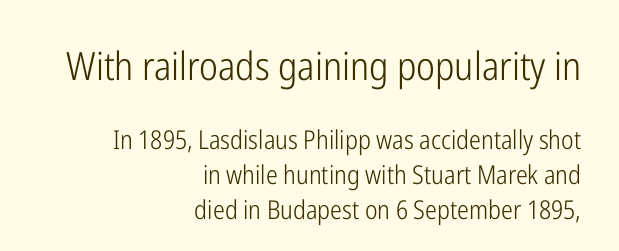
Q: Is the text bold? A: No.
Q: Is the text italic (slanted)? A: No, it is upright.
Q: Is the typeface a serif or a sans-serif typeface? A: Sans-serif.
Q: Is the text underlined? A: No.
Q: How is the paragraph aligned? A: Right-aligned.
Q: Is the spacing between letters normal or unusually wide? A: Normal.
Q: Is the spacing between lines tight, normal or loose? A: Normal.
Q: Which block of text is set in a larger size, the first (top) or the second (bottom)? A: The first (top) one.
Q: Width (condensed, normal, or wide)? A: Condensed.
Q: Stroke contrast? A: Low.
Q: x-height? A: Medium.
Q: Monospaced? A: No.
